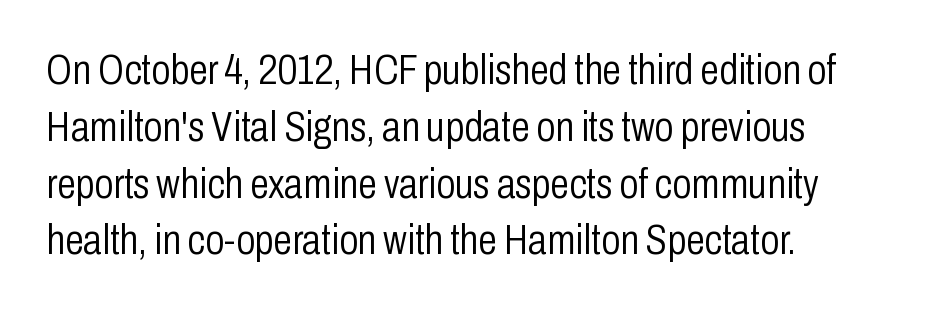
The image shows 43 px light, condensed sans-serif type, upright; set left-aligned, normal line spacing (1.32x), normal letter spacing, not underlined; low stroke contrast and a medium x-height.
